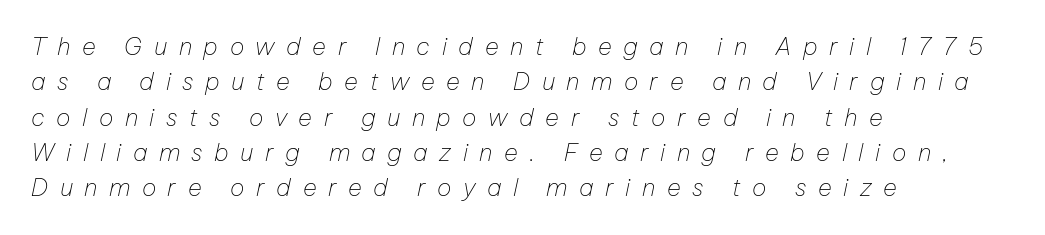
Q: Is the text bold? A: No.
Q: Is the text italic (slanted)? A: Yes, it leans right by about 12 degrees.
Q: Is the text underlined? A: No.
Q: How is the paragraph aligned? A: Left-aligned.
Q: Is the spacing between letters normal or unusually wide? A: Unusually wide.
Q: Is the spacing between lines tight, normal or loose? A: Normal.
